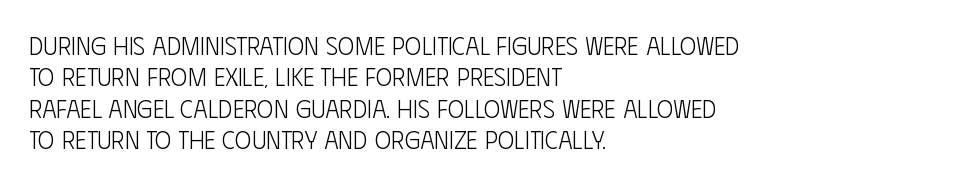
{"italic": "no", "bold": "no", "underline": "no", "align": "left", "line_spacing": "normal", "line_spacing_ratio": 1.26, "letter_spacing": "normal", "letter_spacing_em": 0.0, "glyph_px": 25}
